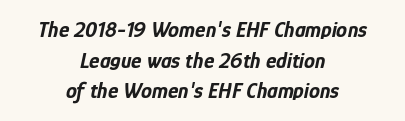
Q: Is the text bold? A: Yes.
Q: Is the text italic (slanted)? A: Yes, it leans right by about 12 degrees.
Q: Is the text underlined? A: No.
Q: How is the paragraph aligned? A: Centered.
Q: Is the spacing between letters normal or unusually wide? A: Normal.
Q: Is the spacing between lines tight, normal or loose? A: Normal.
